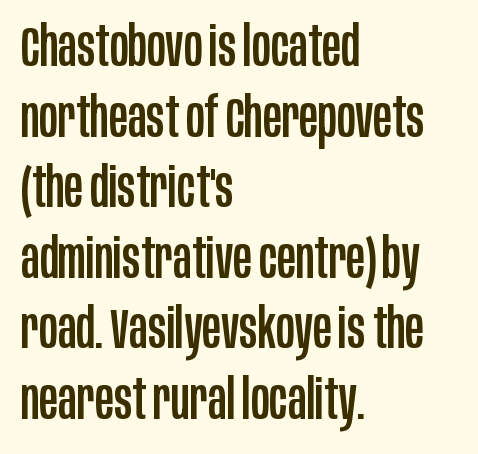
Nothing unusual about the tracking: characters are spaced as the font intends. Short and long lines alike share a common starting point at left. Words float on clear page, feet unadorned. Summary of vertical rhythm: regular, with standard interline spacing.
